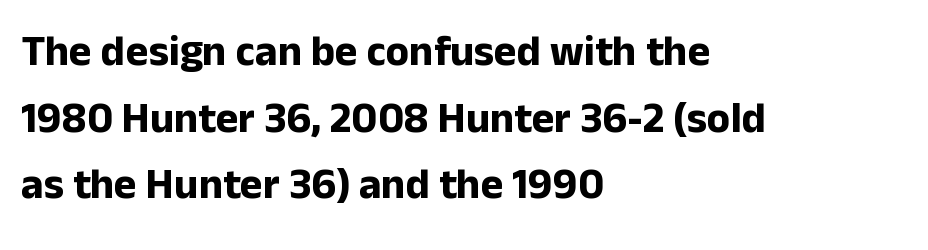
{"serif": "no", "italic": "no", "bold": "yes", "weight": "bold", "width": "normal", "stroke_contrast": "low", "x_height": "medium", "monospaced": "no", "underline": "no", "align": "left", "line_spacing": "normal", "line_spacing_ratio": 1.55, "letter_spacing": "normal", "letter_spacing_em": 0.0, "glyph_px": 43}
